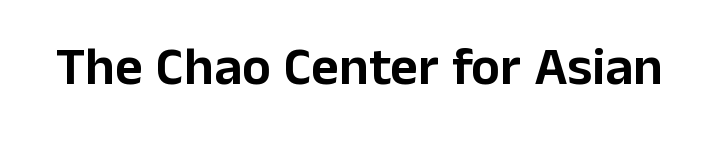
Q: Is the text italic (slanted)? A: No, it is upright.
Q: Is the typeface a serif or a sans-serif typeface? A: Sans-serif.
Q: Is the text underlined? A: No.
Q: Is the spacing between letters normal or unusually wide? A: Normal.
Q: Width (condensed, normal, or wide)? A: Normal.
Q: Stroke contrast? A: Low.
Q: x-height? A: Medium.
Q: Monospaced? A: No.
